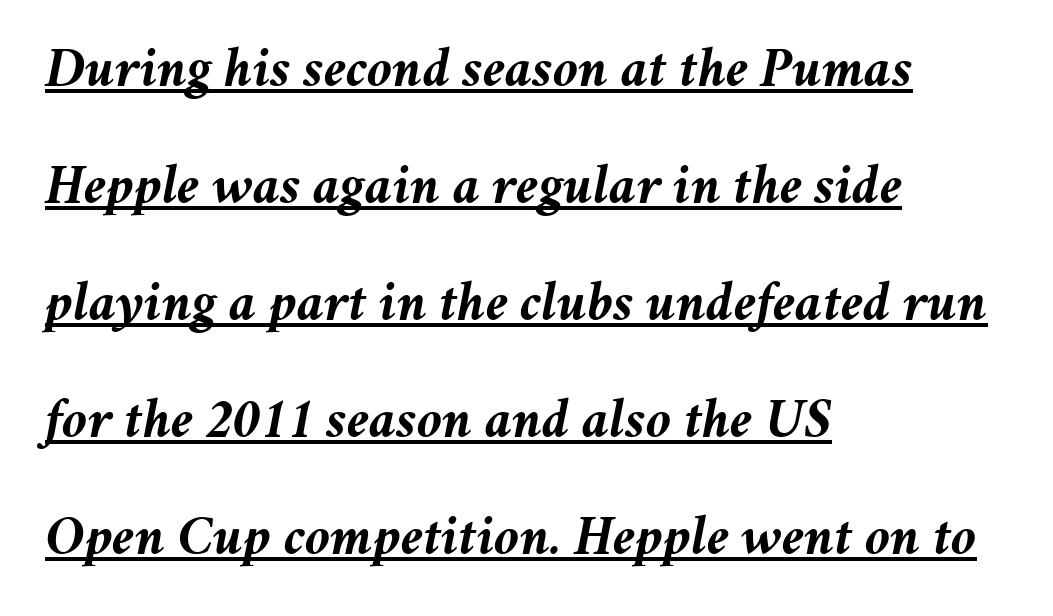
{"italic": "yes", "lean": "right", "slant_degrees": 11, "bold": "yes", "weight": "semibold", "width": "normal", "stroke_contrast": "medium", "x_height": "medium", "monospaced": "no", "underline": "yes", "align": "left", "line_spacing": "loose", "line_spacing_ratio": 2.09, "letter_spacing": "normal", "letter_spacing_em": 0.0, "glyph_px": 56}
